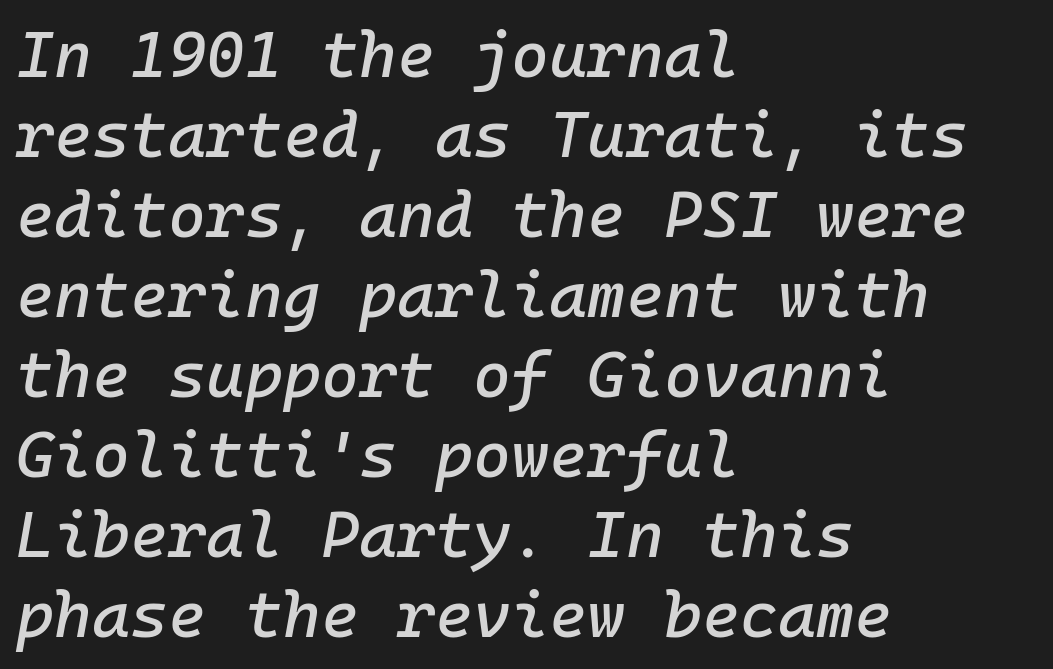
{"italic": "yes", "lean": "right", "slant_degrees": 10, "width": "normal", "stroke_contrast": "low", "x_height": "medium", "monospaced": "yes", "underline": "no", "align": "left", "line_spacing_ratio": 1.23, "letter_spacing": "normal", "letter_spacing_em": 0.0, "glyph_px": 65}
